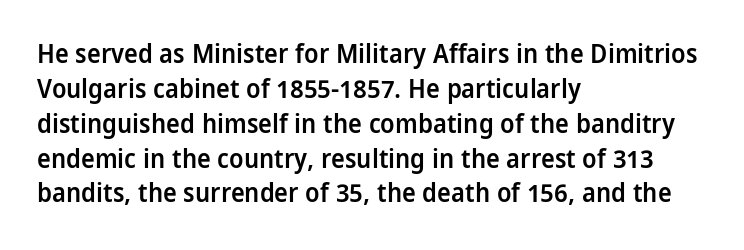
Q: Is the text bold? A: Semi-bold.
Q: Is the text italic (slanted)? A: No, it is upright.
Q: Is the text underlined? A: No.
Q: How is the paragraph aligned? A: Left-aligned.
Q: Is the spacing between letters normal or unusually wide? A: Normal.
Q: Is the spacing between lines tight, normal or loose? A: Normal.
